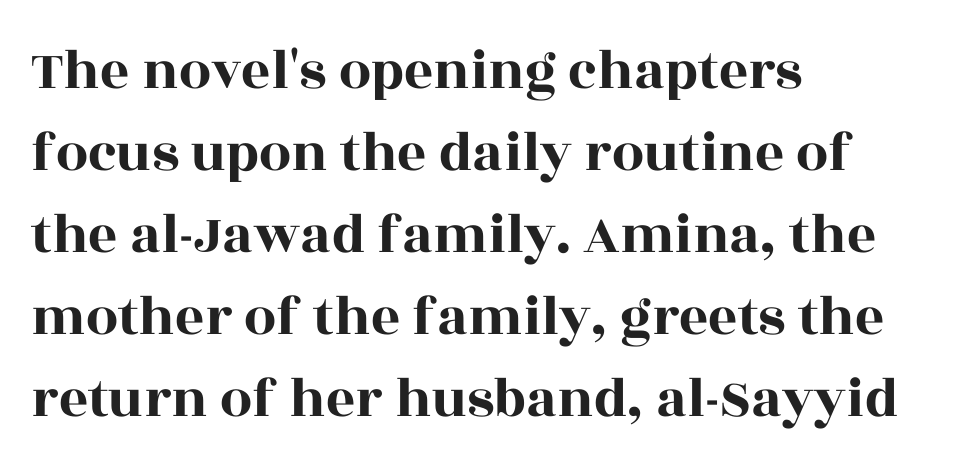
{"serif": "yes", "italic": "no", "width": "wide", "x_height": "large", "monospaced": "no", "underline": "no", "align": "left", "line_spacing": "normal", "line_spacing_ratio": 1.44, "letter_spacing": "normal", "letter_spacing_em": 0.0, "glyph_px": 57}
